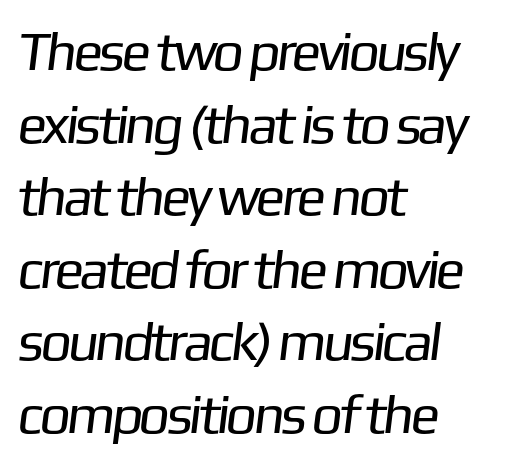
{"serif": "no", "bold": "no", "weight": "regular", "width": "normal", "stroke_contrast": "low", "x_height": "medium", "monospaced": "no", "underline": "no", "align": "left", "line_spacing": "normal", "line_spacing_ratio": 1.32, "letter_spacing": "normal", "letter_spacing_em": 0.0, "glyph_px": 55}
